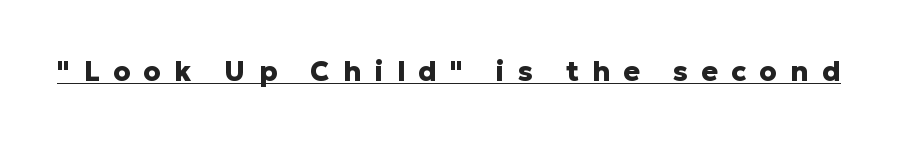
Q: Is the text bold? A: Yes.
Q: Is the text italic (slanted)? A: No, it is upright.
Q: Is the typeface a serif or a sans-serif typeface? A: Sans-serif.
Q: Is the text underlined? A: Yes.
Q: Is the spacing between letters normal or unusually wide? A: Unusually wide.
Q: Width (condensed, normal, or wide)? A: Normal.
Q: Stroke contrast? A: Low.
Q: x-height? A: Medium.
Q: Monospaced? A: No.
